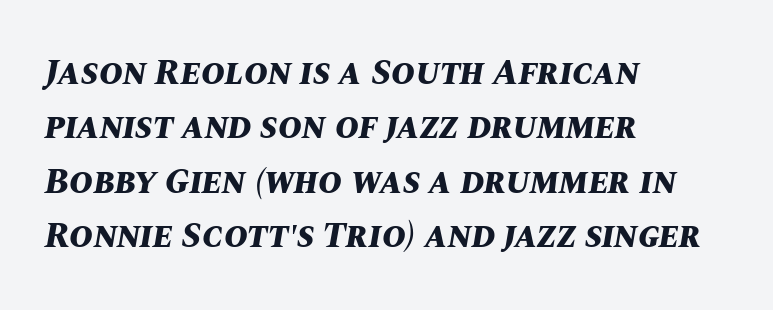
{"italic": "yes", "lean": "right", "slant_degrees": 10, "bold": "yes", "weight": "bold", "width": "normal", "stroke_contrast": "medium", "x_height": "large", "monospaced": "no", "underline": "no", "align": "left", "line_spacing": "normal", "line_spacing_ratio": 1.51, "letter_spacing": "normal", "letter_spacing_em": 0.0, "glyph_px": 36}
